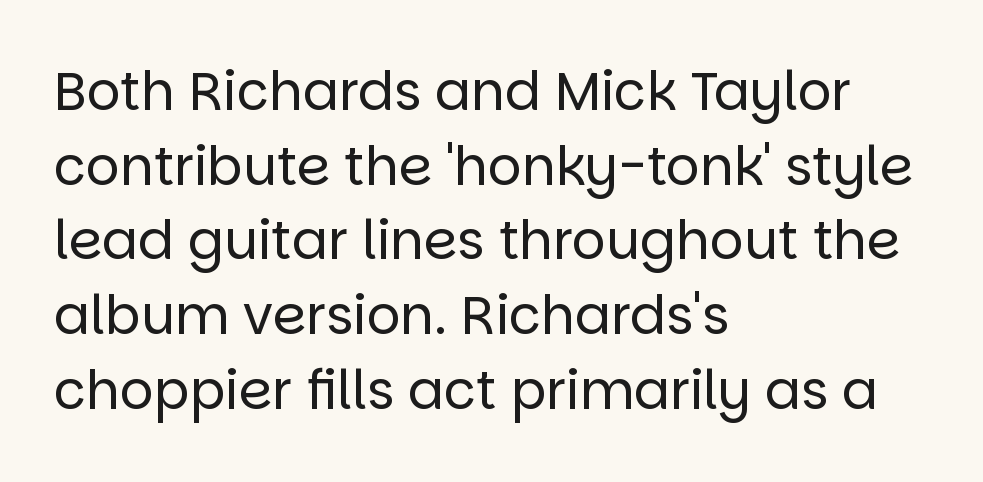
The image shows 53 px regular-weight sans-serif type, upright; set left-aligned, normal line spacing (1.41x), normal letter spacing, not underlined; low stroke contrast and a large x-height.
